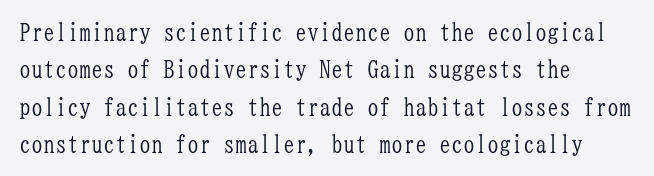
The image shows 24 px text type, upright; set left-aligned, normal line spacing (1.56x), normal letter spacing, not underlined.
